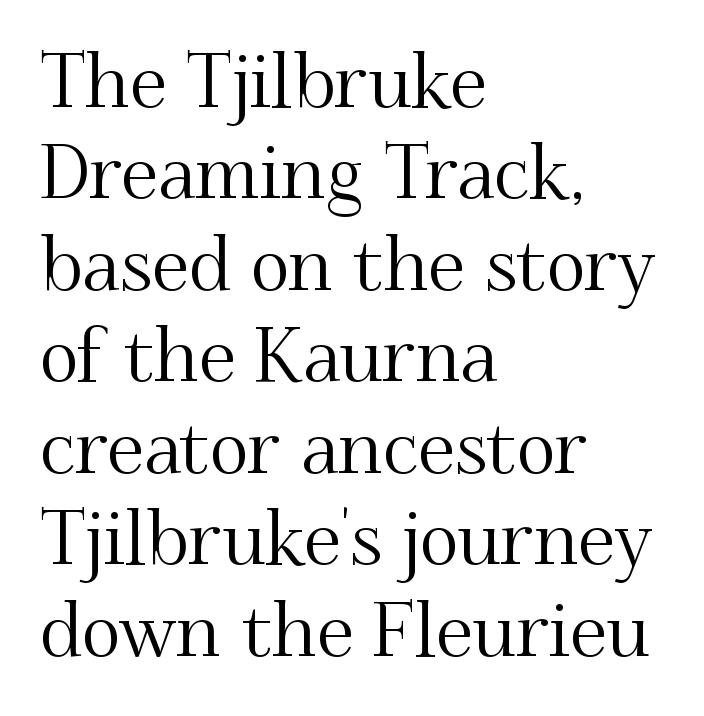
Q: Is the text italic (slanted)? A: No, it is upright.
Q: Is the typeface a serif or a sans-serif typeface? A: Serif.
Q: Is the text underlined? A: No.
Q: How is the paragraph aligned? A: Left-aligned.
Q: Is the spacing between letters normal or unusually wide? A: Normal.
Q: Width (condensed, normal, or wide)? A: Normal.
Q: Stroke contrast? A: Medium.
Q: x-height? A: Small.
Q: Monospaced? A: No.
